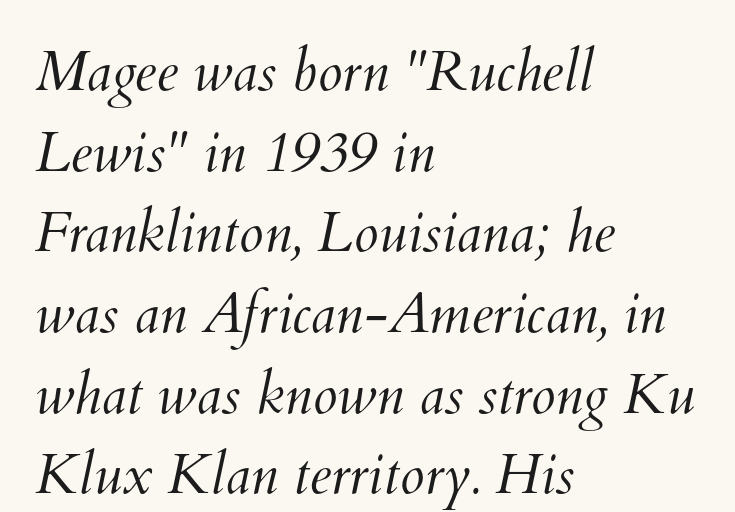
Varying glyph widths throughout — classic text-font behaviour. The strokes are not fattened; the text isn't bold. Descender tails drop into unmarked territory. A classic flush-left, rag-right setting is used for this passage.
